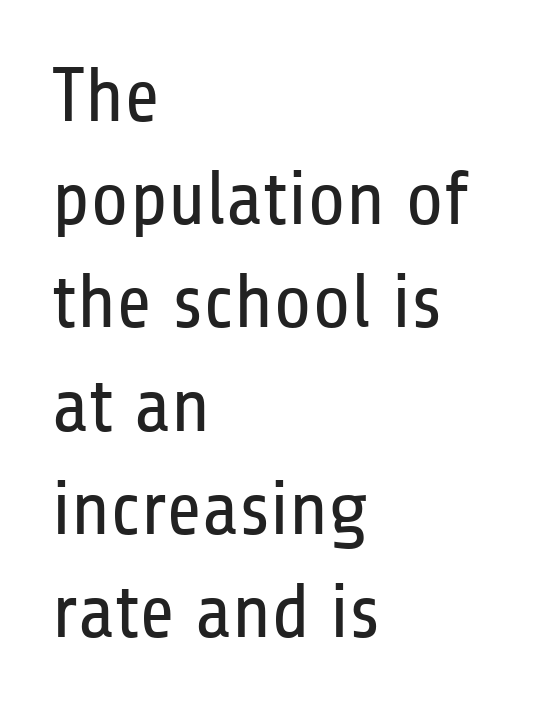
{"serif": "no", "italic": "no", "bold": "no", "weight": "regular", "width": "condensed", "stroke_contrast": "low", "x_height": "medium", "monospaced": "no", "underline": "no", "align": "left", "line_spacing": "normal", "line_spacing_ratio": 1.34, "letter_spacing": "normal", "letter_spacing_em": 0.0, "glyph_px": 77}
